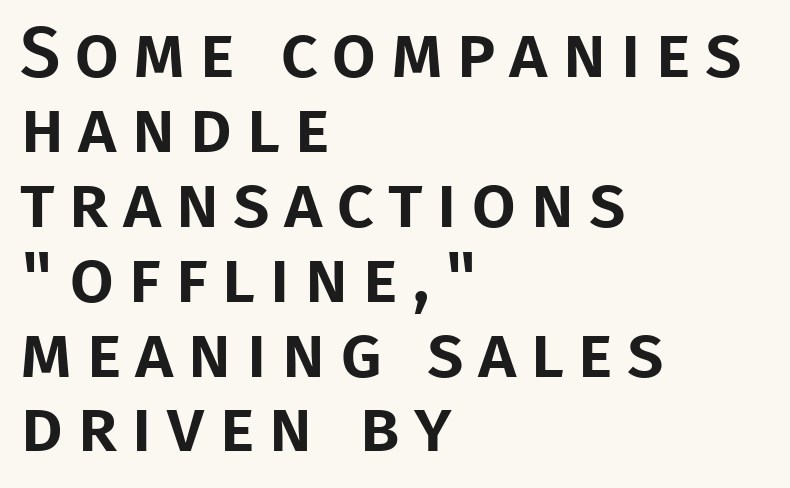
{"serif": "no", "italic": "no", "width": "normal", "stroke_contrast": "low", "x_height": "large", "monospaced": "no", "underline": "no", "align": "left", "line_spacing": "tight", "line_spacing_ratio": 1.04, "glyph_px": 72}
